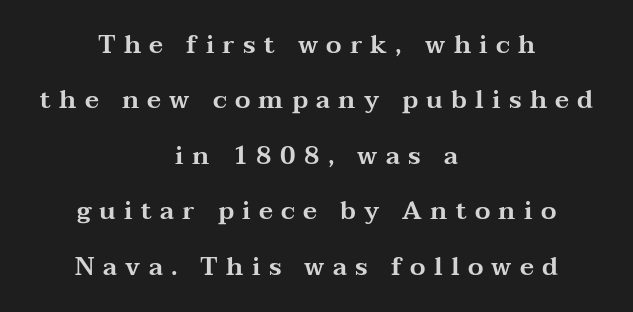
The passage shown stacks its lines with a broad gap. Short and long lines alike share a common midpoint. The rendering inserts visible extra space after every character. The font's upright variant was chosen for this text.
